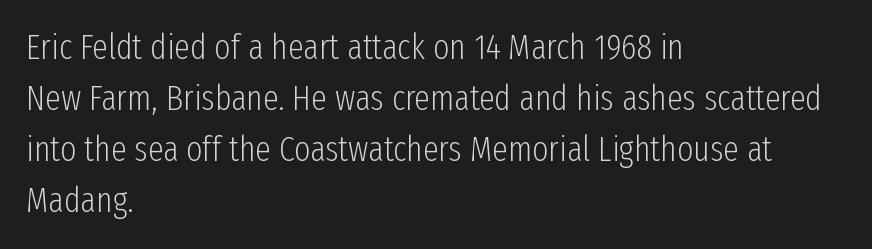
{"serif": "no", "italic": "no", "bold": "no", "weight": "light", "width": "condensed", "stroke_contrast": "low", "x_height": "medium", "monospaced": "no", "underline": "no", "align": "left", "line_spacing": "normal", "line_spacing_ratio": 1.46, "letter_spacing": "normal", "letter_spacing_em": 0.0, "glyph_px": 35}
